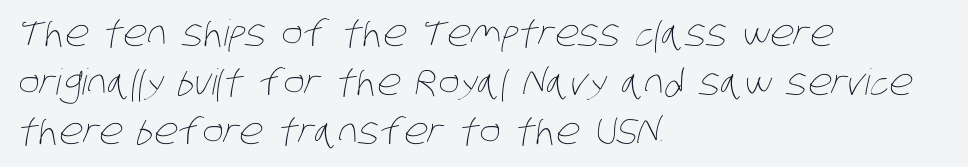
{"bold": "no", "weight": "thin", "width": "condensed", "stroke_contrast": "low", "x_height": "large", "monospaced": "no", "underline": "no", "align": "left", "line_spacing": "normal", "line_spacing_ratio": 1.36, "letter_spacing": "normal", "letter_spacing_em": 0.0, "glyph_px": 36}
